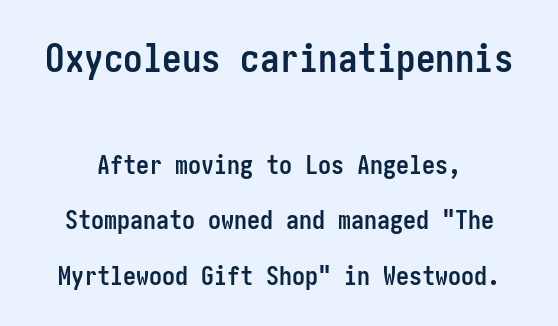
Q: Is the text bold? A: Yes.
Q: Is the text italic (slanted)? A: No, it is upright.
Q: Is the typeface a serif or a sans-serif typeface? A: Sans-serif.
Q: Is the text underlined? A: No.
Q: Is the spacing between letters normal or unusually wide? A: Normal.
Q: Is the spacing between lines tight, normal or loose? A: Loose.
Q: Which block of text is set in a larger size, the first (top) or the second (bottom)? A: The first (top) one.
Q: Width (condensed, normal, or wide)? A: Condensed.
Q: Stroke contrast? A: Low.
Q: x-height? A: Medium.
